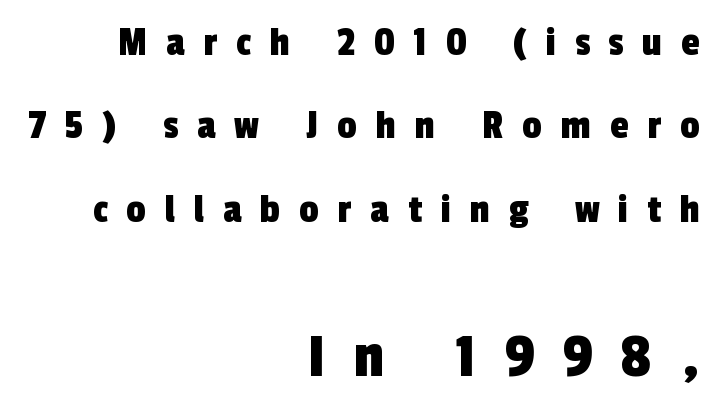
Q: Is the typeface a serif or a sans-serif typeface? A: Sans-serif.
Q: Is the text underlined? A: No.
Q: How is the paragraph aligned? A: Right-aligned.
Q: Is the spacing between letters normal or unusually wide? A: Unusually wide.
Q: Is the spacing between lines tight, normal or loose? A: Loose.
Q: Which block of text is set in a larger size, the first (top) or the second (bottom)? A: The second (bottom) one.
Q: Width (condensed, normal, or wide)? A: Condensed.
Q: x-height? A: Medium.
Q: Monospaced? A: No.
